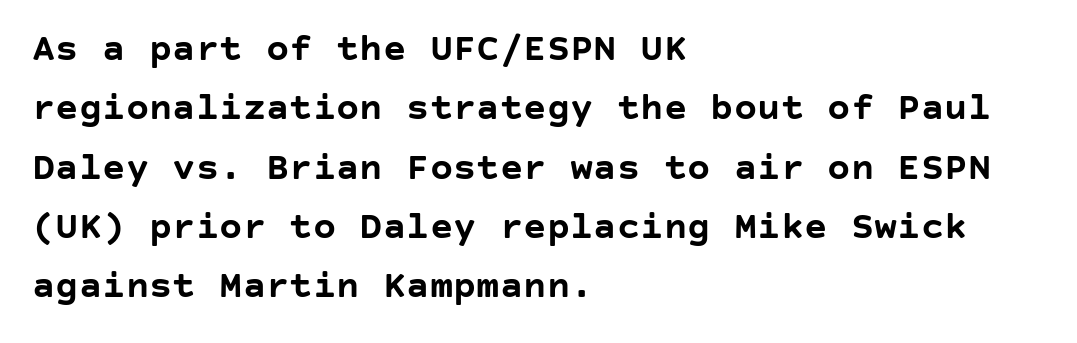
{"serif": "no", "italic": "no", "bold": "yes", "weight": "semibold", "width": "normal", "stroke_contrast": "low", "x_height": "large", "underline": "no", "align": "left", "line_spacing": "normal", "line_spacing_ratio": 1.52, "letter_spacing": "normal", "letter_spacing_em": 0.0, "glyph_px": 39}
